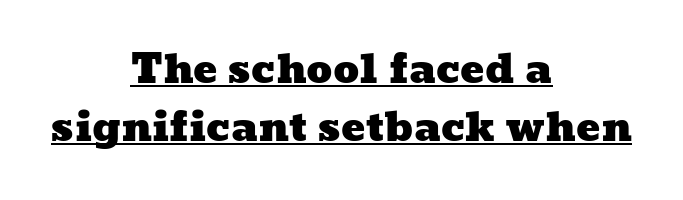
Q: Is the text underlined? A: Yes.
Q: How is the paragraph aligned? A: Centered.
Q: Is the spacing between letters normal or unusually wide? A: Normal.
Q: Is the spacing between lines tight, normal or loose? A: Normal.
Q: Width (condensed, normal, or wide)? A: Wide.
Q: Stroke contrast? A: Low.
Q: x-height? A: Medium.
Q: Monospaced? A: No.
